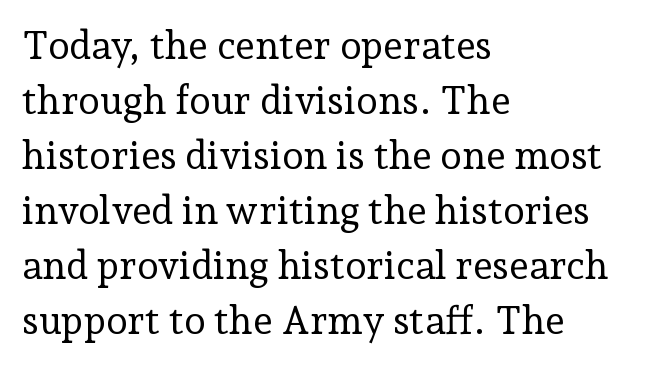
Style check: upright. The block of text has a typical density, with ordinary space between rows. Compared with typical body copy, the letter spacing here is the same. In terms of letterform style, serifs are clearly present.
